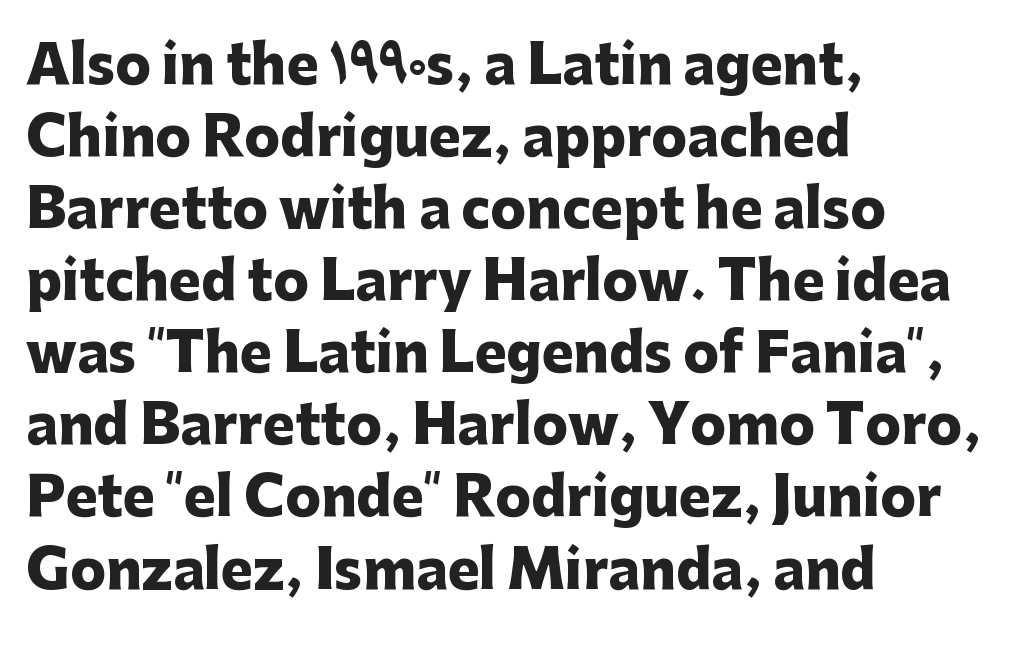
The vertical gap from one line to the next is medium. No italicization has been applied; the sample stays upright. The line texture is even and compact thanks to regular tracking. The compositor pushed each line to the left boundary. As a designer I'd log this as weight 700, bold. Typographically, this falls in the sans-serif category.
